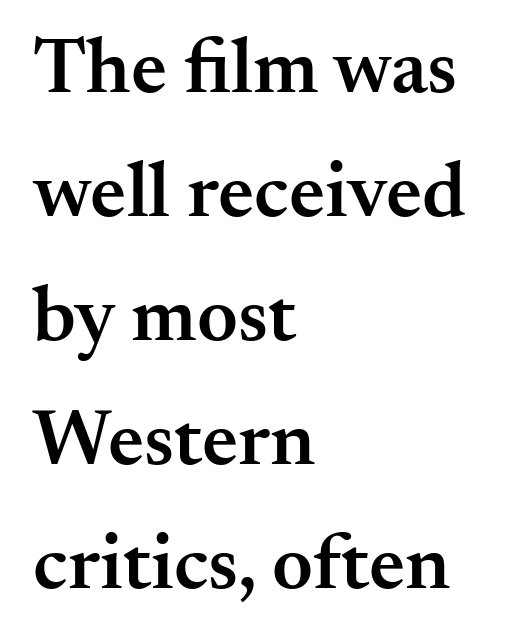
The image shows 79 px semibold serif type, upright; set left-aligned, normal line spacing (1.57x), normal letter spacing, not underlined; medium stroke contrast and a small x-height.
